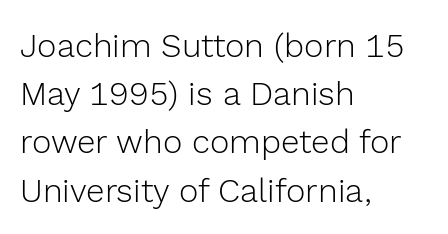
Glance below the letters and you will spot only blank space. Bold? No — there's no thickening of the strokes. Ascenders rise straight up at ninety degrees. Nothing sits at the stroke ends, so this counts as sans-serif.
